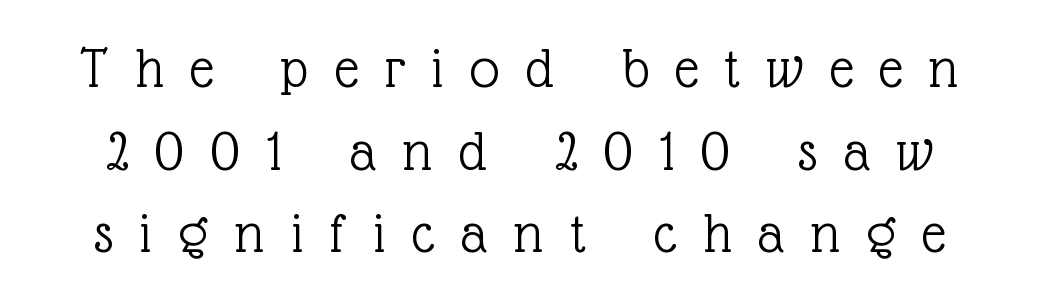
Q: Is the text bold? A: No.
Q: Is the text italic (slanted)? A: No, it is upright.
Q: Is the typeface a serif or a sans-serif typeface? A: Serif.
Q: Is the text underlined? A: No.
Q: Is the spacing between letters normal or unusually wide? A: Unusually wide.
Q: Is the spacing between lines tight, normal or loose? A: Normal.
Q: Width (condensed, normal, or wide)? A: Normal.
Q: x-height? A: Medium.
Q: Monospaced? A: No.
